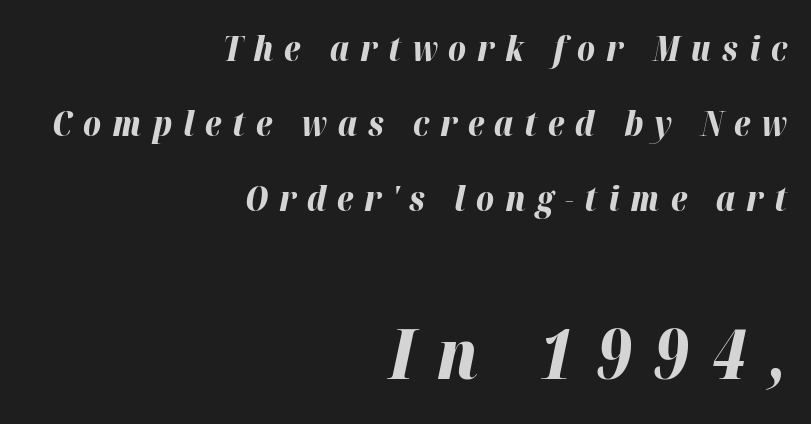
The horizontal fit of the characters is loose and conspicuously gappy. What's the leading like? Stretched, with rows far apart. Yep, that's italic — everything's leaning. Emphasis by weight is at full strength: bold.
